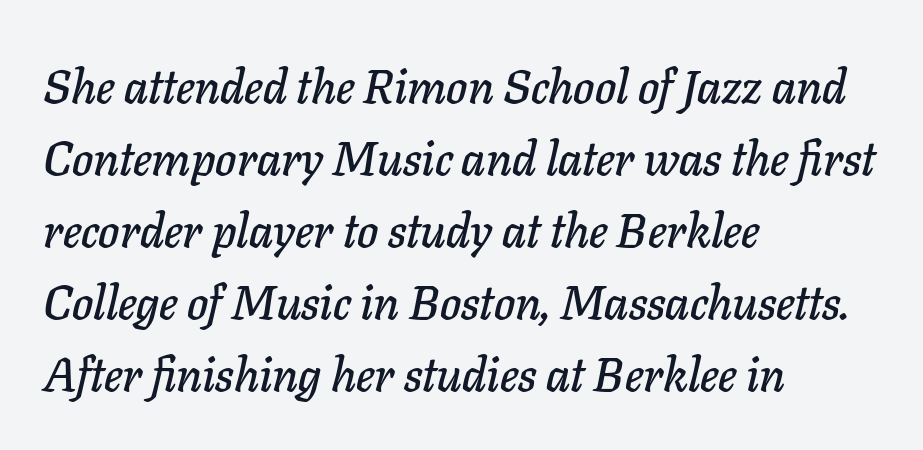
{"italic": "yes", "lean": "right", "slant_degrees": 11, "width": "normal", "stroke_contrast": "low", "x_height": "medium", "monospaced": "no", "underline": "no", "align": "left", "line_spacing": "normal", "line_spacing_ratio": 1.5, "letter_spacing": "normal", "letter_spacing_em": 0.0, "glyph_px": 48}
